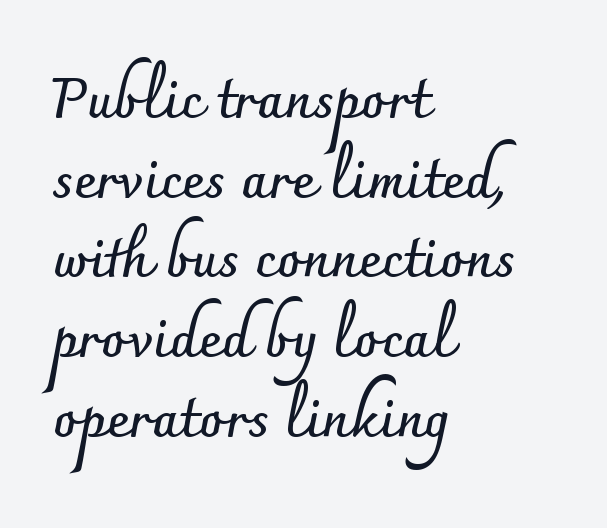
The image shows 55 px semibold sans-serif type; set left-aligned, normal line spacing (1.45x), normal letter spacing, not underlined; low stroke contrast and a small x-height.
